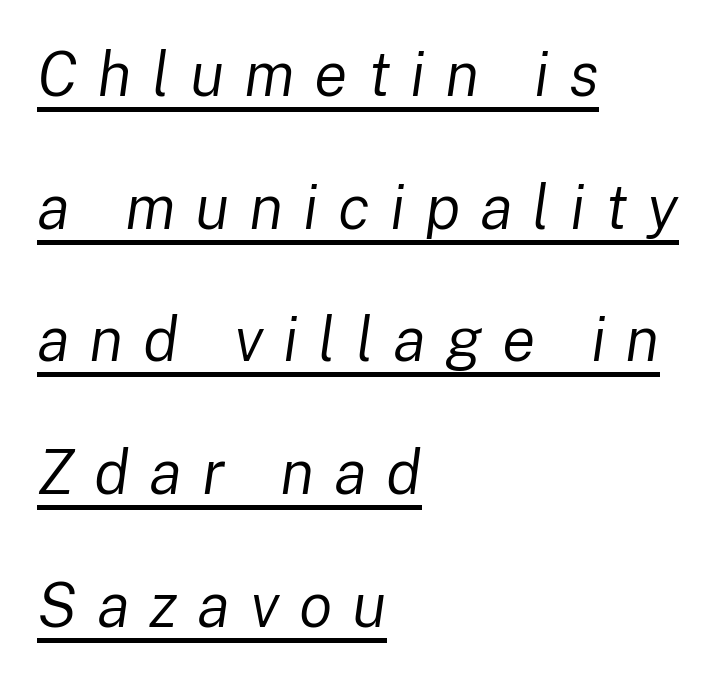
The image shows 62 px regular-weight type, italic (leaning right); set left-aligned, loose line spacing (2.14x), unusually wide letter spacing (+0.32 em), underlined; low stroke contrast and a medium x-height.
